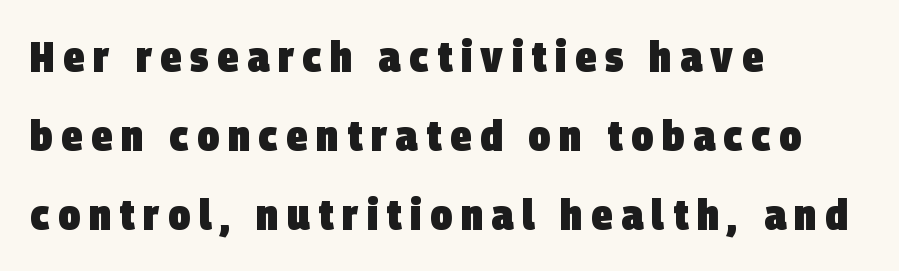
{"serif": "no", "bold": "yes", "weight": "heavy", "width": "condensed", "stroke_contrast": "low", "x_height": "large", "monospaced": "no", "underline": "no", "align": "left", "line_spacing_ratio": 1.84, "letter_spacing": "wide", "letter_spacing_em": 0.2, "glyph_px": 43}
